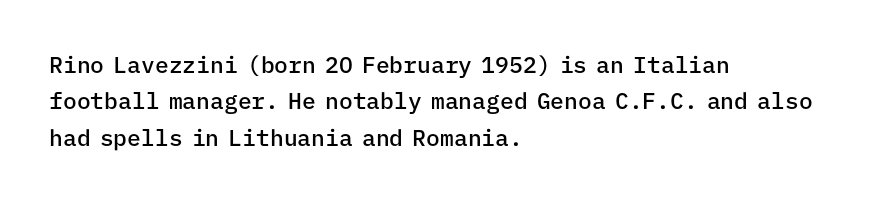
The paragraph shown leans on its left margin. Baseline-to-baseline distance is the conventional proportion of letter height. Check under the words: just untouched page. How are the letters spaced? Ordinarily, with no added tracking.
